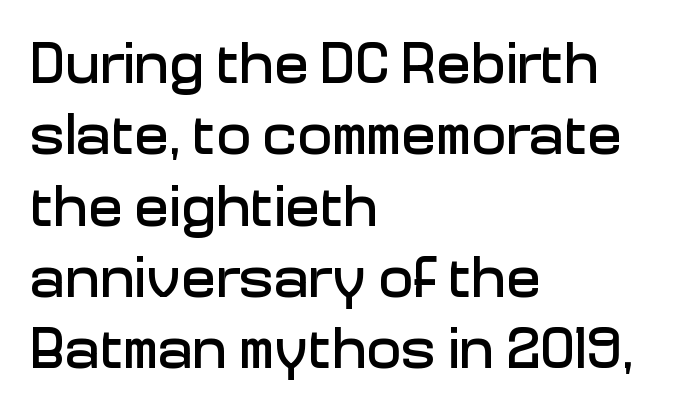
{"serif": "no", "italic": "no", "width": "normal", "stroke_contrast": "low", "x_height": "medium", "monospaced": "no", "underline": "no", "align": "left", "line_spacing_ratio": 1.23, "letter_spacing": "normal", "letter_spacing_em": 0.0, "glyph_px": 58}
